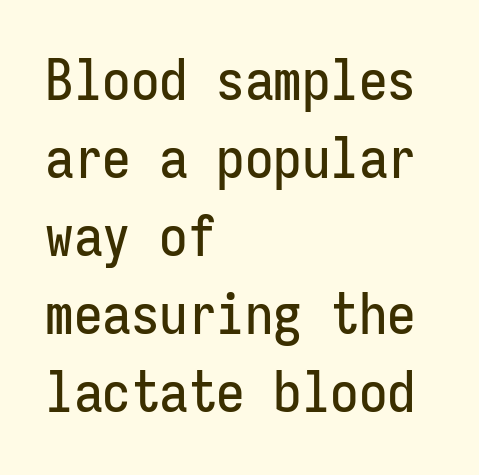
One-word summary of the alignment: left. Successive baselines arrive at the customary interval. Does the lettering tilt? It doesn't — this is upright. Descenders are the only things crossing below the line. Spacing verdict: monospaced, one width for all characters. The rendering shows plain stroke endings on the letterforms — a sans-serif design.
